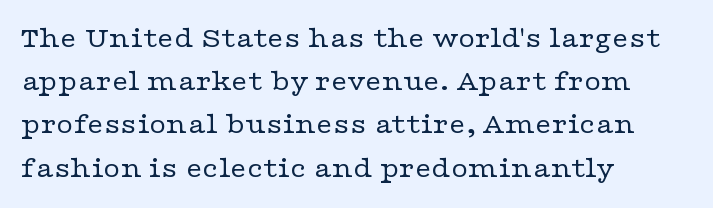
{"serif": "yes", "italic": "no", "bold": "no", "weight": "regular", "width": "wide", "stroke_contrast": "low", "x_height": "medium", "monospaced": "no", "underline": "no", "align": "left", "line_spacing": "normal", "line_spacing_ratio": 1.49, "letter_spacing": "normal", "letter_spacing_em": 0.0, "glyph_px": 29}
